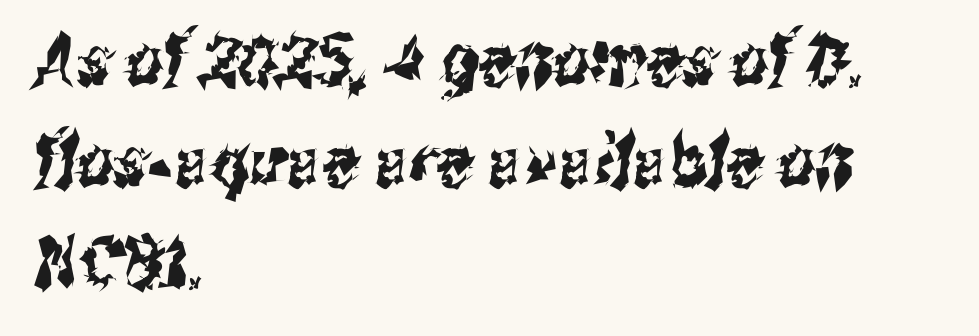
The image shows 72 px condensed sans-serif type; set left-aligned, normal line spacing (1.4x), normal letter spacing, not underlined; medium stroke contrast and a medium x-height.
